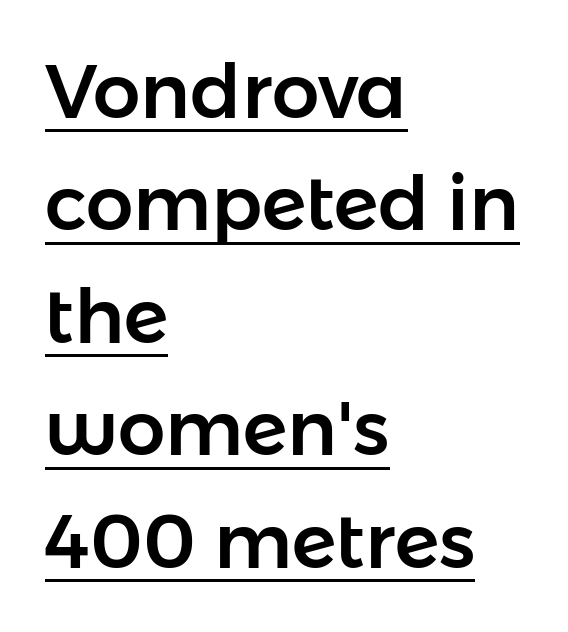
Every stem runs plumb, perpendicular to the baseline. These lines sit exactly where default settings would place them. Short and long lines alike share a common starting point at left. The tracking reads as untouched default to a designer's eye. Is there an underline? Yes — a line sits under the letters. The text was rendered using a sans face with plain stroke endings.
